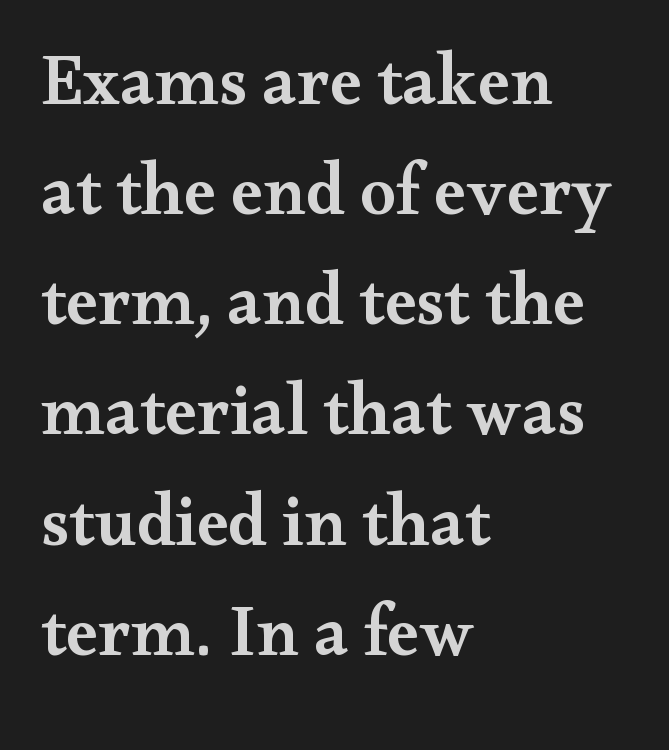
The image shows 72 px semibold, wide serif type, upright; set left-aligned, normal line spacing (1.53x), normal letter spacing, not underlined; medium stroke contrast and a small x-height.
